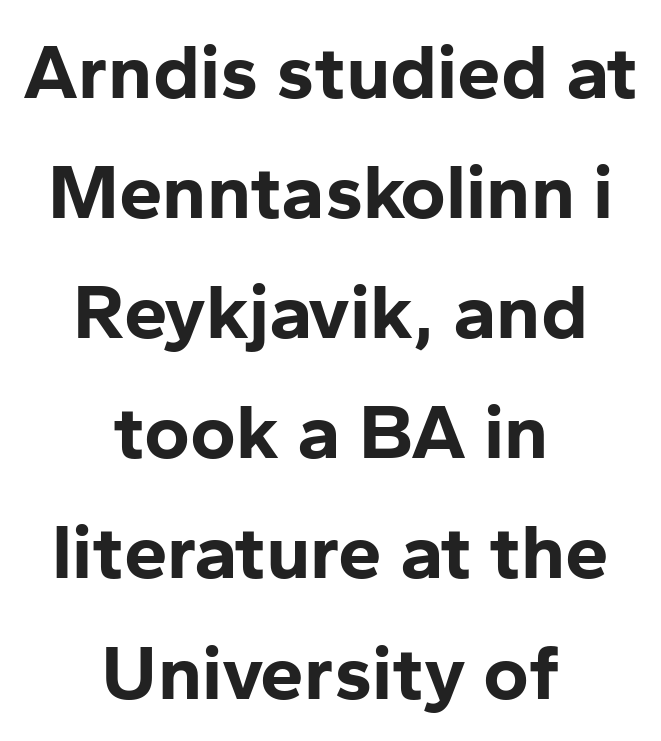
Q: Is the text bold? A: Yes.
Q: Is the text italic (slanted)? A: No, it is upright.
Q: Is the typeface a serif or a sans-serif typeface? A: Sans-serif.
Q: Is the text underlined? A: No.
Q: How is the paragraph aligned? A: Centered.
Q: Is the spacing between letters normal or unusually wide? A: Normal.
Q: Is the spacing between lines tight, normal or loose? A: Normal.
Q: Width (condensed, normal, or wide)? A: Normal.
Q: Stroke contrast? A: Low.
Q: x-height? A: Medium.
Q: Monospaced? A: No.
